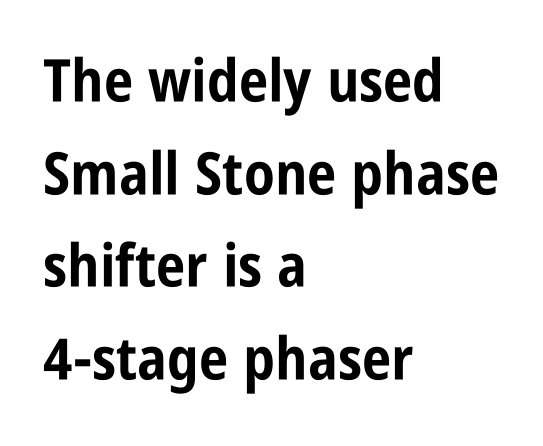
Every stem runs plumb, perpendicular to the baseline. Successive baselines arrive at the customary interval. Each glyph is drawn with heavy, bold strokes. Are there feet on the stems? There aren't — it's a sans. Beneath every word, the page is bare.
